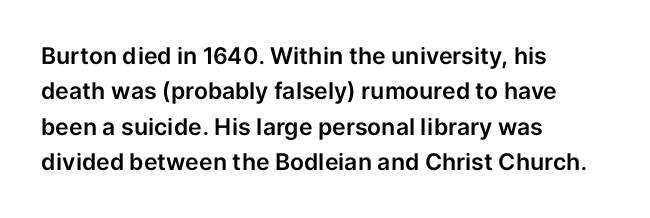
Nope, not italic — everything's standing straight. Words appear dense and cohesive because spacing is normal. The baseline area is clear. These lines sit exactly where default settings would place them. The compositor pushed each line to the left boundary.
